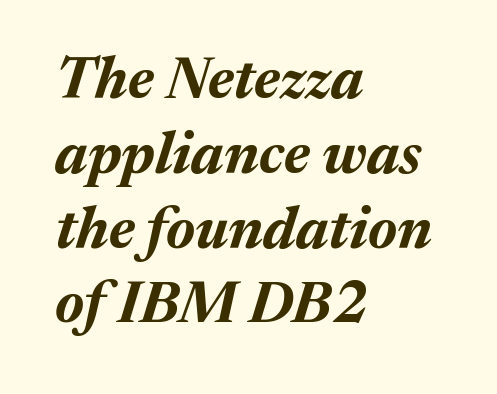
Q: Is the text bold? A: Yes.
Q: Is the text italic (slanted)? A: Yes, it leans right by about 17 degrees.
Q: Is the text underlined? A: No.
Q: How is the paragraph aligned? A: Left-aligned.
Q: Is the spacing between letters normal or unusually wide? A: Normal.
Q: Is the spacing between lines tight, normal or loose? A: Normal.
Q: Width (condensed, normal, or wide)? A: Normal.
Q: Stroke contrast? A: Medium.
Q: x-height? A: Medium.
Q: Monospaced? A: No.
